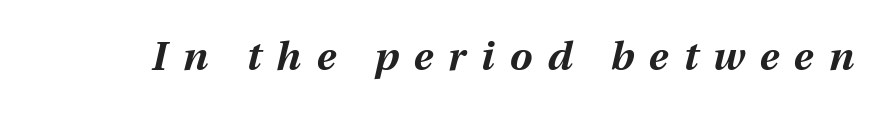
{"italic": "yes", "lean": "right", "slant_degrees": 13, "bold": "yes", "weight": "bold", "width": "normal", "stroke_contrast": "medium", "x_height": "medium", "monospaced": "no", "underline": "no", "letter_spacing": "wide", "letter_spacing_em": 0.38, "glyph_px": 40}
